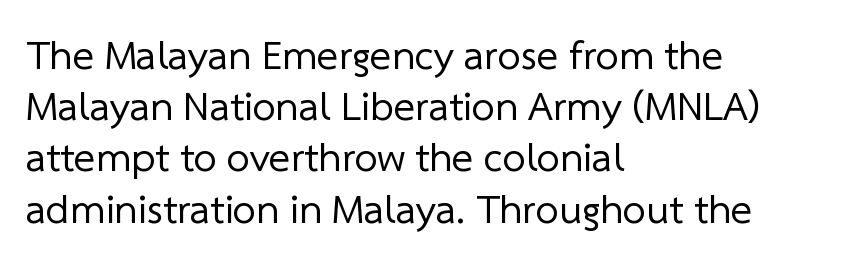
{"serif": "no", "bold": "no", "weight": "regular", "width": "normal", "stroke_contrast": "low", "x_height": "medium", "monospaced": "no", "underline": "no", "align": "left", "line_spacing": "normal", "line_spacing_ratio": 1.25, "letter_spacing": "normal", "letter_spacing_em": 0.0, "glyph_px": 41}
